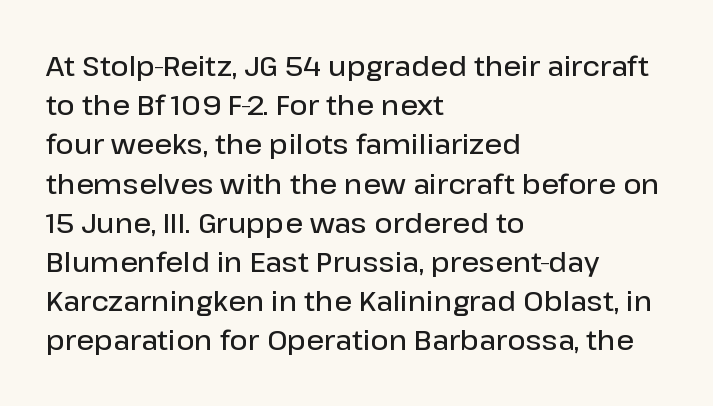
Standard letterfit; no display-style spreading of the glyphs. You could not count columns in this text — the font is proportionally spaced. These lines stack with their left ends in a neat column. Look at the bottom of the vertical strokes: they stop flat, with no serifs. This block has exactly the height ordinary leading produces. The letters stand straight up with perfectly vertical stems.
